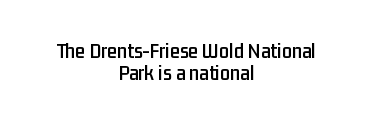
Q: Is the text italic (slanted)? A: No, it is upright.
Q: Is the text underlined? A: No.
Q: How is the paragraph aligned? A: Centered.
Q: Is the spacing between letters normal or unusually wide? A: Normal.
Q: Is the spacing between lines tight, normal or loose? A: Tight.
